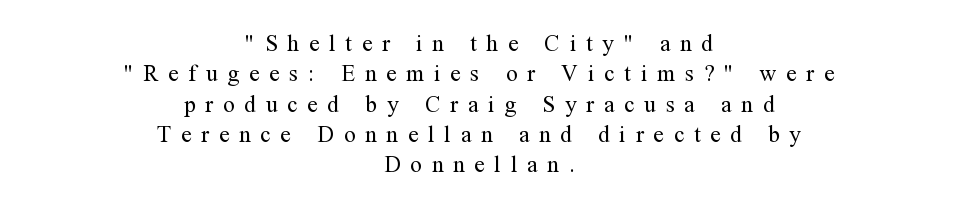
The image shows 23 px text type, upright; set centered, normal line spacing (1.32x), unusually wide letter spacing (+0.43 em), not underlined.
